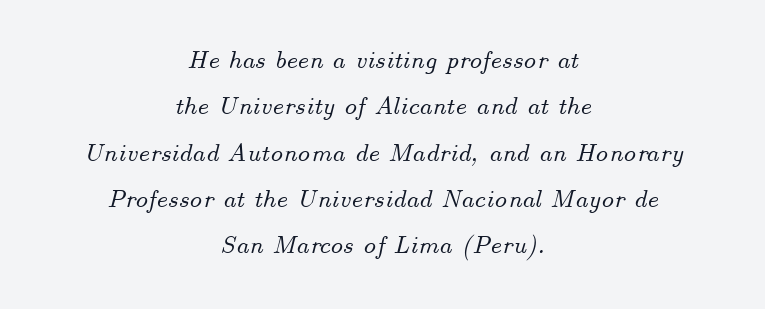
When letters slant like this, we call the style italic. Any mark beneath the type? The region is blank. Compared with typical body copy, the letter spacing here is the same. Teacher's note: observe the equal gaps on both sides — that is centered alignment.
